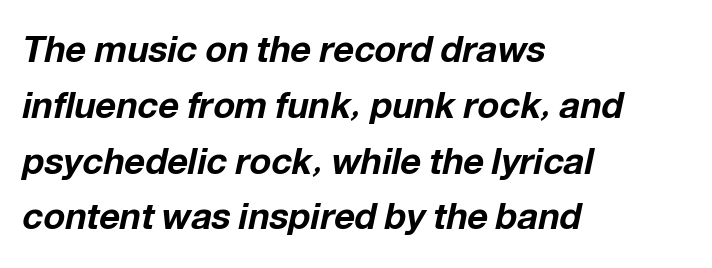
Q: Is the text bold? A: Yes.
Q: Is the text italic (slanted)? A: Yes, it leans right by about 12 degrees.
Q: Is the text underlined? A: No.
Q: How is the paragraph aligned? A: Left-aligned.
Q: Is the spacing between letters normal or unusually wide? A: Normal.
Q: Is the spacing between lines tight, normal or loose? A: Normal.
Q: Width (condensed, normal, or wide)? A: Normal.
Q: Stroke contrast? A: Low.
Q: x-height? A: Medium.
Q: Monospaced? A: No.
